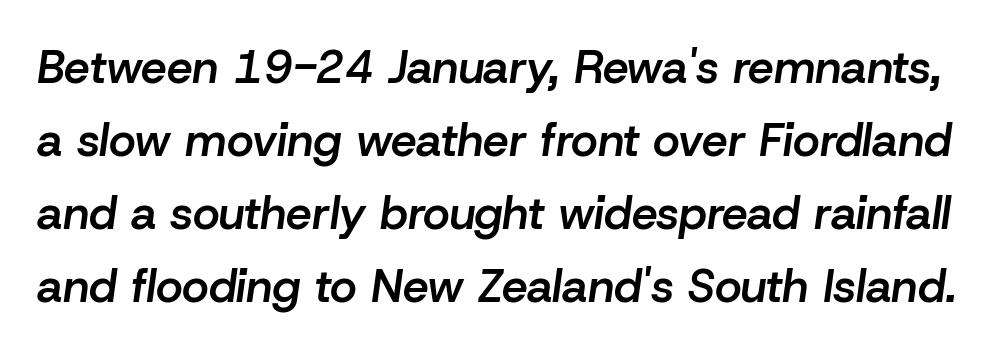
Q: Is the text bold? A: Semi-bold.
Q: Is the text italic (slanted)? A: Yes, it leans right by about 8 degrees.
Q: Is the text underlined? A: No.
Q: Is the spacing between letters normal or unusually wide? A: Normal.
Q: Is the spacing between lines tight, normal or loose? A: Normal.
Q: Width (condensed, normal, or wide)? A: Normal.
Q: Stroke contrast? A: Low.
Q: x-height? A: Medium.
Q: Monospaced? A: No.
